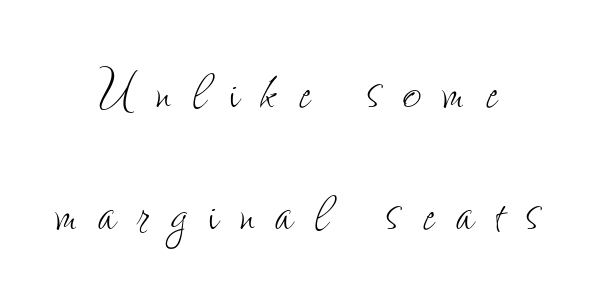
{"bold": "no", "weight": "thin", "width": "condensed", "stroke_contrast": "low", "x_height": "small", "monospaced": "no", "underline": "no", "align": "center", "line_spacing_ratio": 1.87, "letter_spacing": "wide", "letter_spacing_em": 0.33, "glyph_px": 65}
